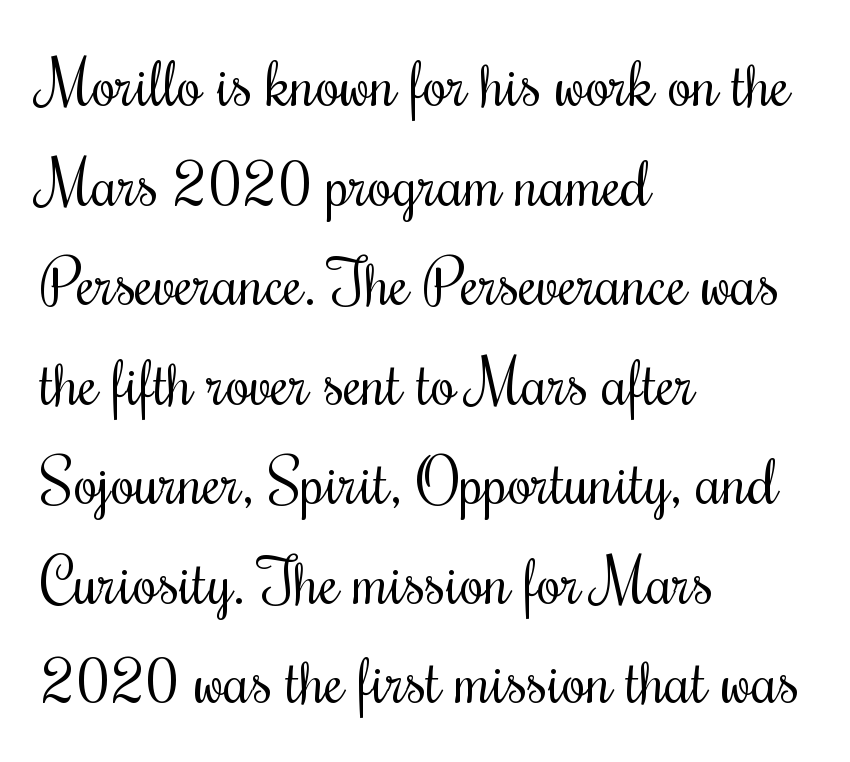
The image shows 63 px regular-weight, condensed serif type; set left-aligned, normal line spacing (1.58x), normal letter spacing, not underlined; medium stroke contrast and a small x-height.
